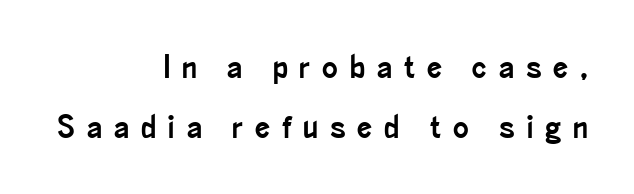
The image shows 33 px condensed sans-serif type, upright; set right-aligned, line spacing 1.82x, unusually wide letter spacing (+0.36 em), not underlined; low stroke contrast and a small x-height.
